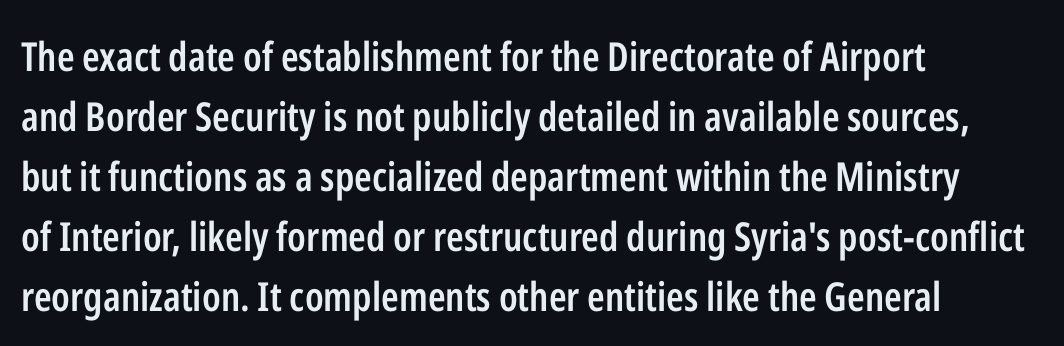
The image shows 40 px semibold, condensed sans-serif type, upright; set left-aligned, normal line spacing (1.5x), normal letter spacing, not underlined; low stroke contrast and a medium x-height.
